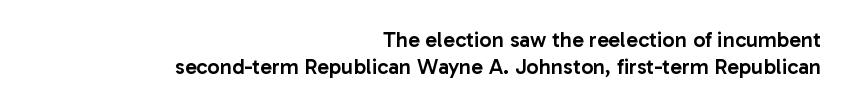
Q: Is the text bold? A: Semi-bold.
Q: Is the text italic (slanted)? A: No, it is upright.
Q: Is the text underlined? A: No.
Q: How is the paragraph aligned? A: Right-aligned.
Q: Is the spacing between letters normal or unusually wide? A: Normal.
